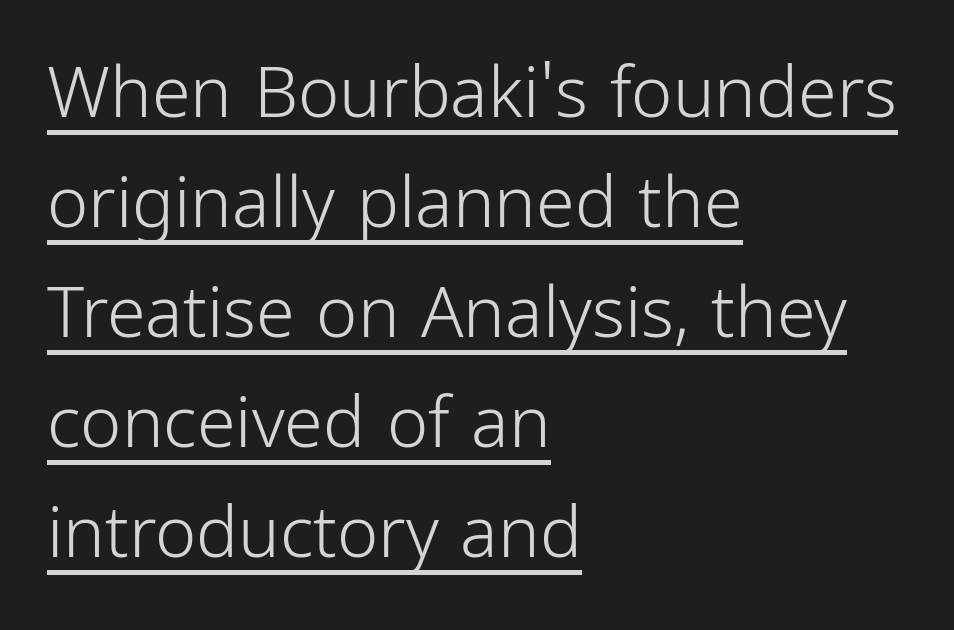
The image shows 70 px light, condensed sans-serif type, upright; set left-aligned, normal line spacing (1.57x), normal letter spacing, underlined; low stroke contrast and a medium x-height.
